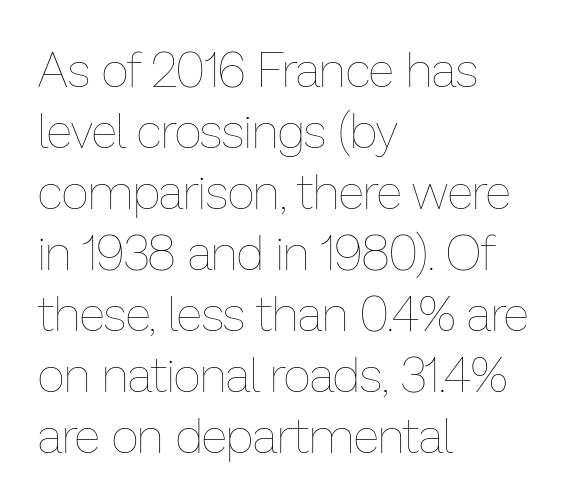
The line-height multiplier appears to be the usual default. Heft: none added — not bold. Left-aligned paragraph, ragged on the right. Posture: straight, roman, zero tilt. Think of a printed novel: that variable character pitch is what you see here.
